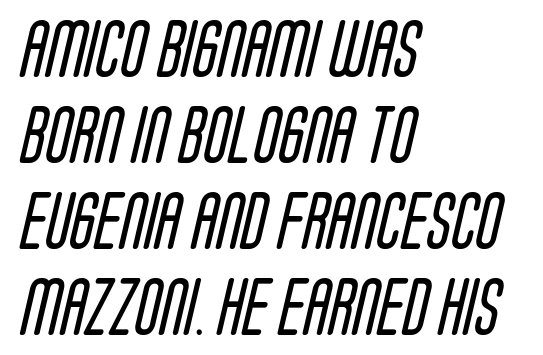
Anything drawn beneath the words? Only blank space. Weight class: somewhere from thin through regular. The rendering uses a moderate line-height, typical for paragraphs. The passage is arranged the way most books set body copy — flush left.
